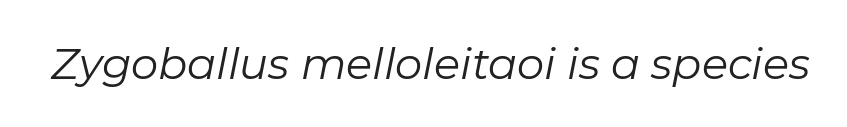
{"italic": "yes", "lean": "right", "slant_degrees": 11, "bold": "no", "weight": "regular", "width": "normal", "stroke_contrast": "low", "x_height": "medium", "monospaced": "no", "underline": "no", "letter_spacing": "normal", "letter_spacing_em": 0.0, "glyph_px": 43}
